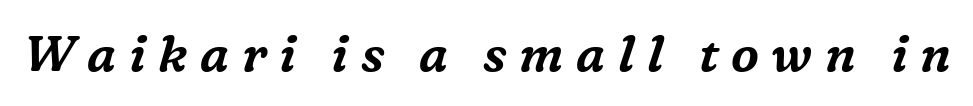
The image shows 50 px serif type, italic (leaning right); set unusually wide letter spacing (+0.25 em), not underlined; medium stroke contrast and a medium x-height.
